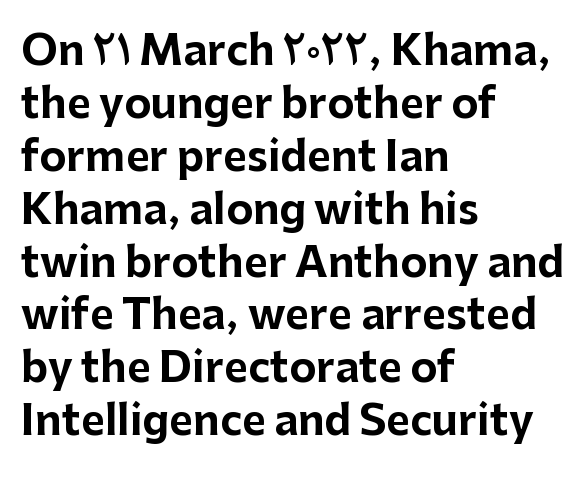
Teacher's note: observe the even left margin — that is flush-left alignment. Nothing unusual about the tracking: characters are spaced as the font intends. Each glyph is drawn with heavy, bold strokes. Does the lettering tilt? It doesn't — this is upright. One glance says typical: line gaps are just what's usual.
